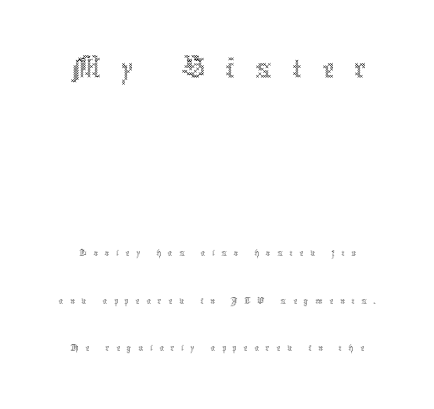
The image shows 66 px thin, condensed type, upright; set loose line spacing (2.16x), unusually wide letter spacing (+0.31 em), not underlined; the first (top) block is 3.0x larger; a medium x-height.
